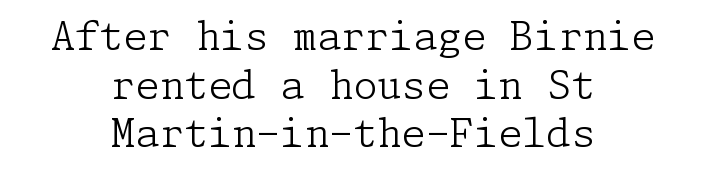
The image shows 39 px light serif type, upright; set centered, normal line spacing (1.25x), normal letter spacing, not underlined; low stroke contrast and a medium x-height.
